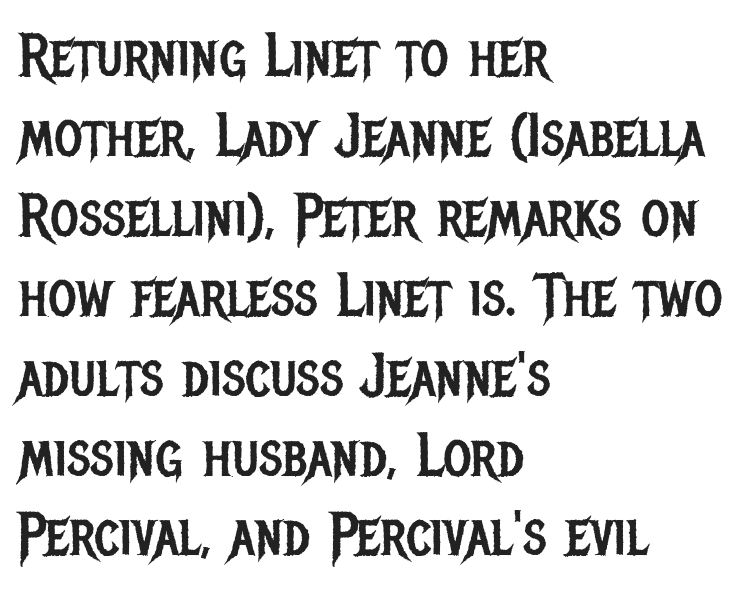
The image shows 61 px regular-weight, condensed sans-serif type, upright; set left-aligned, normal line spacing (1.31x), normal letter spacing, not underlined; low stroke contrast and a large x-height.
